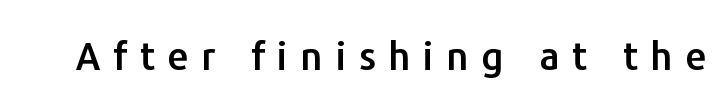
Q: Is the text italic (slanted)? A: No, it is upright.
Q: Is the typeface a serif or a sans-serif typeface? A: Sans-serif.
Q: Is the text underlined? A: No.
Q: Is the spacing between letters normal or unusually wide? A: Unusually wide.
Q: Width (condensed, normal, or wide)? A: Normal.
Q: Stroke contrast? A: Low.
Q: x-height? A: Medium.
Q: Monospaced? A: No.
